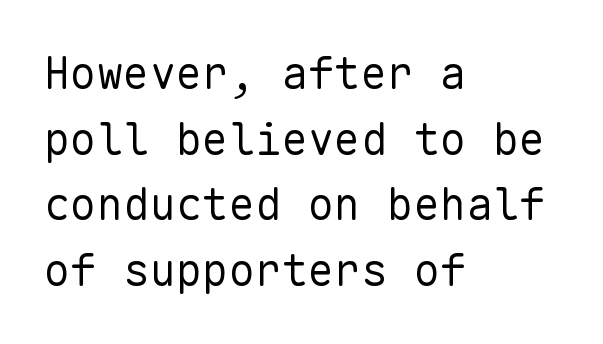
Think standard paragraph weight, or any step lighter than that. Is there any slant? The stems are plumb. Between one letter and the next there's only the usual sliver of space. The passage shown is not underscored anywhere.
